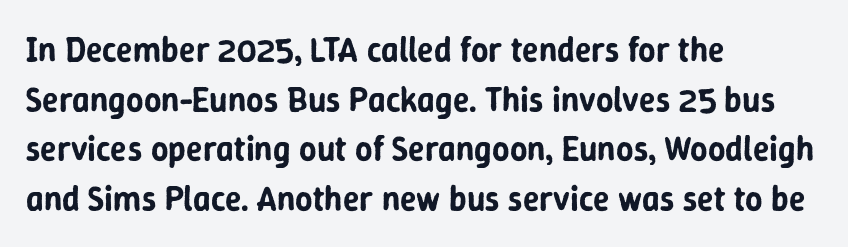
Regular leading. The type sits square on the baseline with zero lean. Check under the words: just untouched page. These lines keep a tight, regular rhythm from letter to letter.
